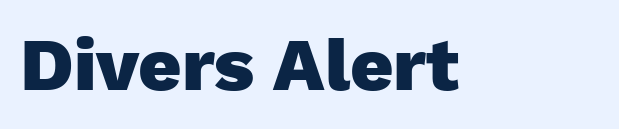
The image shows 75 px heavy sans-serif type, upright; set normal letter spacing, not underlined; low stroke contrast and a medium x-height.
